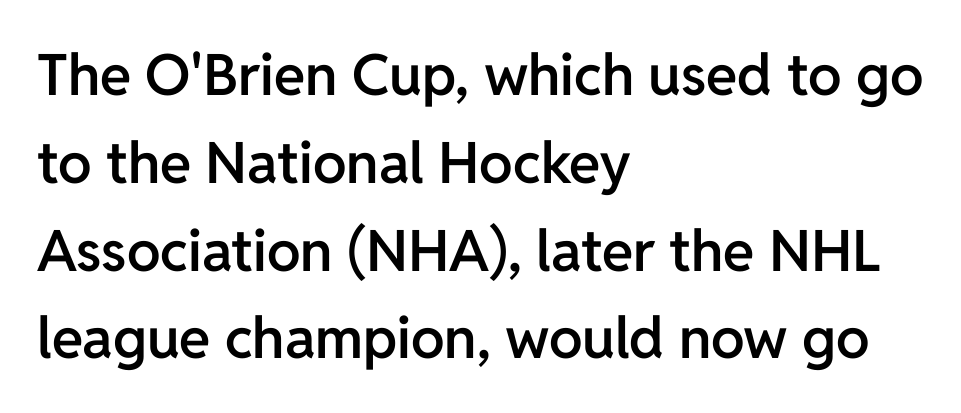
The image shows 57 px semibold sans-serif type, upright; set left-aligned, normal line spacing (1.54x), normal letter spacing, not underlined; low stroke contrast and a medium x-height.
